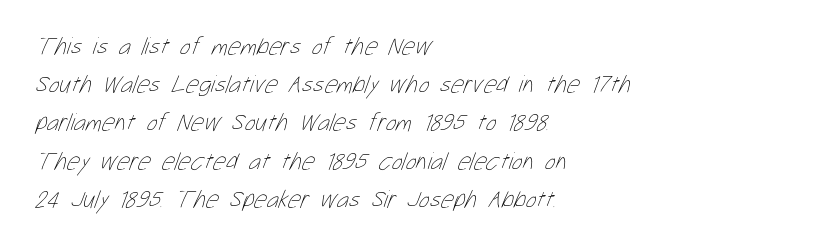
The image shows 25 px text type; set left-aligned, normal line spacing (1.53x), normal letter spacing, not underlined.
